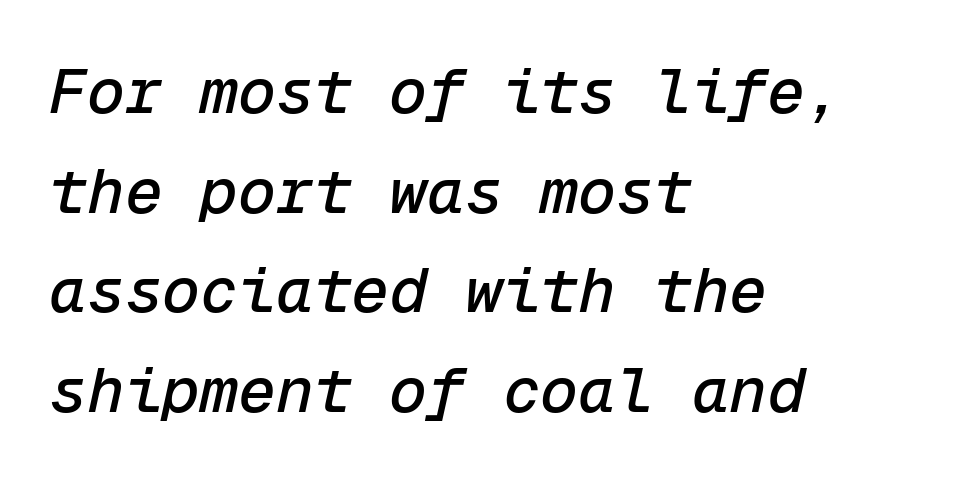
Q: Is the text italic (slanted)? A: Yes, it leans right by about 12 degrees.
Q: Is the text underlined? A: No.
Q: How is the paragraph aligned? A: Left-aligned.
Q: Is the spacing between letters normal or unusually wide? A: Normal.
Q: Is the spacing between lines tight, normal or loose? A: Normal.
Q: Width (condensed, normal, or wide)? A: Normal.
Q: Stroke contrast? A: Low.
Q: x-height? A: Medium.
Q: Monospaced? A: Yes.
